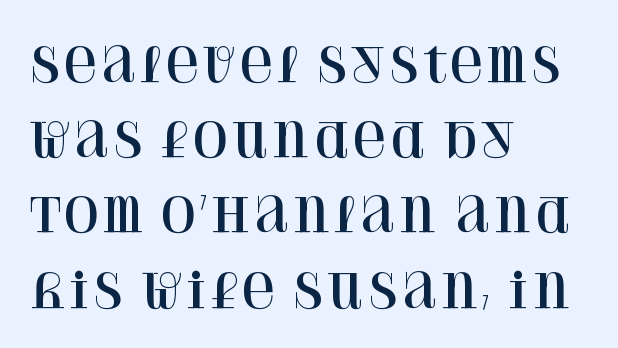
Unmarked baselines from the first word to the last. Tracking value appears to be zero — textbook default spacing. Line starts are locked; line ends wander. The passage shown is typeset with a serif family. Each letter keeps its own natural width here, so spacing adapts to shape.
